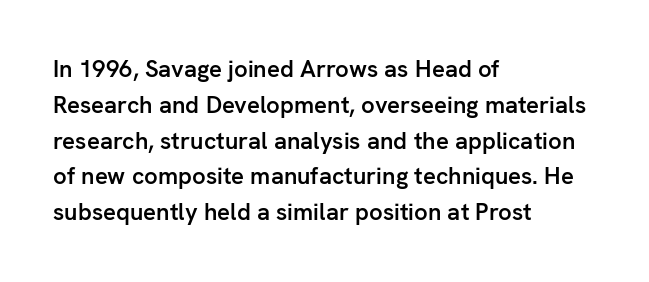
The image shows 24 px text type, upright; set left-aligned, normal line spacing (1.49x), normal letter spacing, not underlined.
